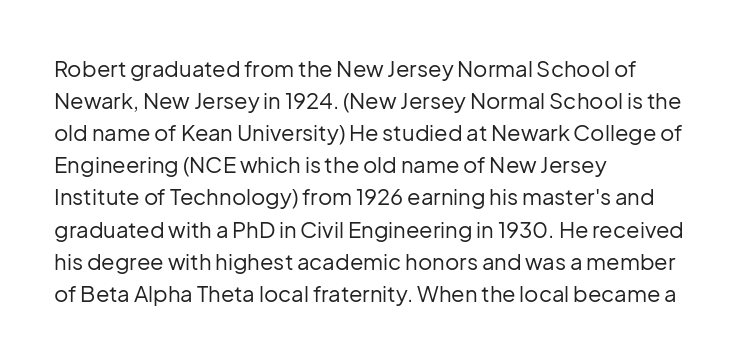
The image shows 22 px text type, upright; set left-aligned, normal line spacing (1.46x), normal letter spacing, not underlined.
